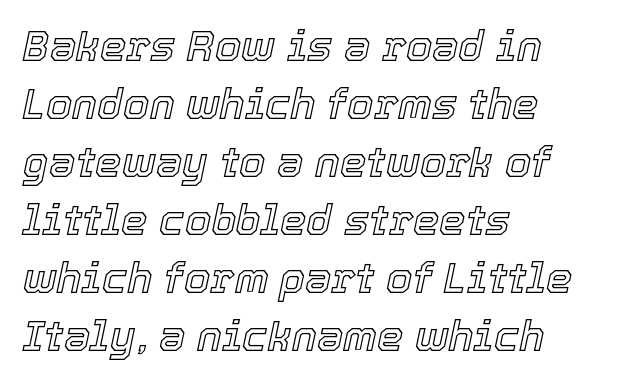
The image shows 42 px text type, italic (leaning right); set left-aligned, normal line spacing (1.38x), normal letter spacing, not underlined; a medium x-height.
